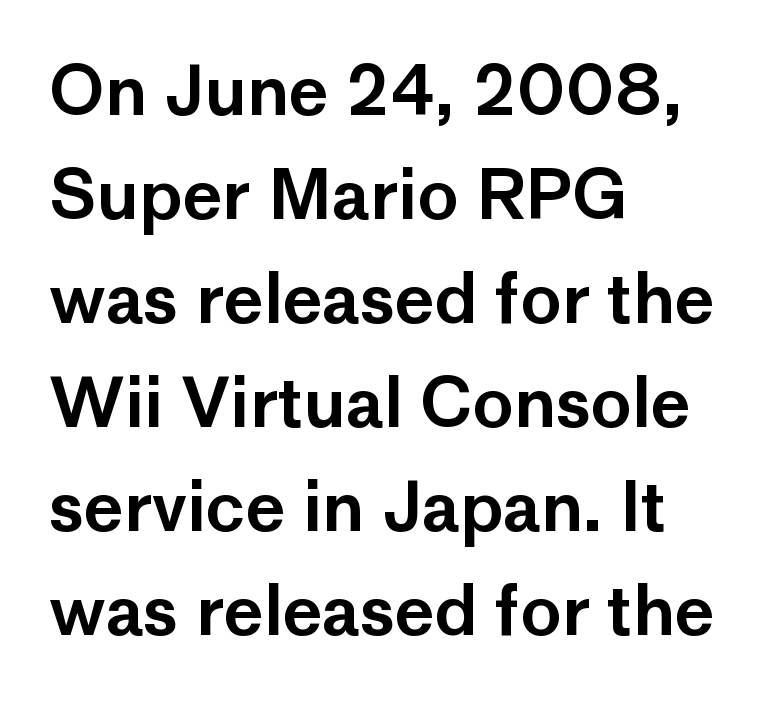
The image shows 68 px sans-serif type, upright; set left-aligned, normal line spacing (1.53x), normal letter spacing, not underlined; low stroke contrast and a medium x-height.
